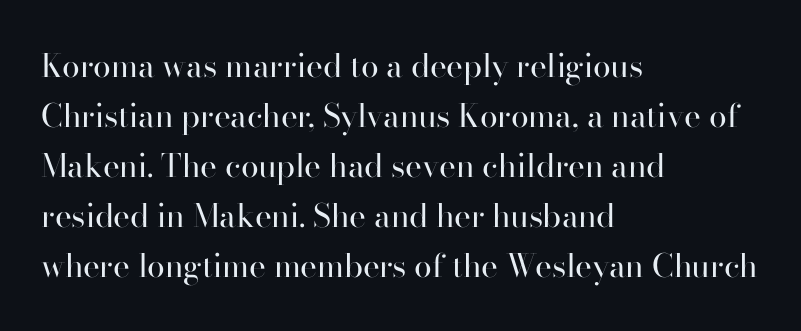
Check where the strokes stop: tiny serifs finish them off. The letters stand upright; this is a roman face. The letters advance in unequal steps, a hallmark of proportional type. The characters are drawn with everyday or finer stroke widths.
